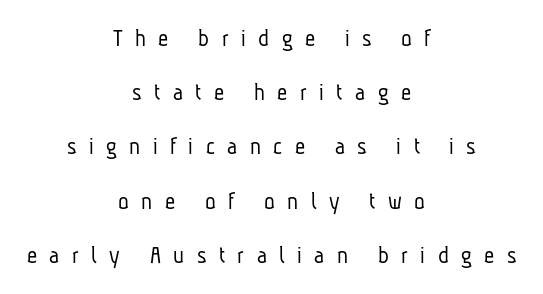
{"bold": "no", "underline": "no", "align": "center", "line_spacing": "loose", "line_spacing_ratio": 2.17, "letter_spacing": "wide", "letter_spacing_em": 0.5, "glyph_px": 25}
